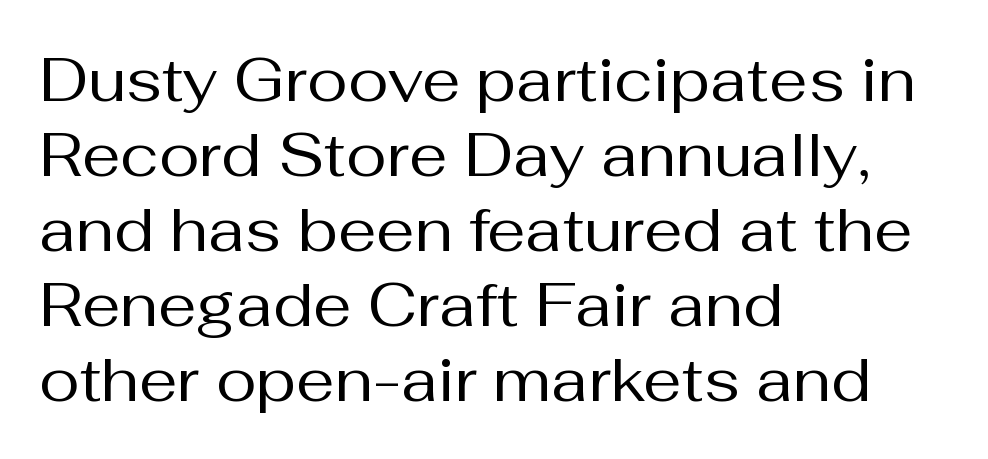
Q: Is the text bold? A: No.
Q: Is the text italic (slanted)? A: No, it is upright.
Q: Is the typeface a serif or a sans-serif typeface? A: Sans-serif.
Q: Is the text underlined? A: No.
Q: How is the paragraph aligned? A: Left-aligned.
Q: Is the spacing between letters normal or unusually wide? A: Normal.
Q: Width (condensed, normal, or wide)? A: Normal.
Q: Stroke contrast? A: Medium.
Q: x-height? A: Medium.
Q: Monospaced? A: No.
